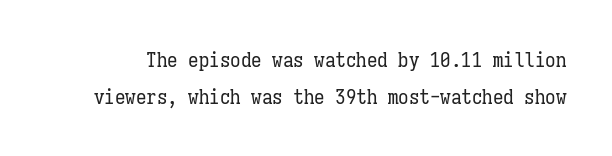
The image shows 21 px text type, upright; set line spacing 1.74x, normal letter spacing, not underlined.
